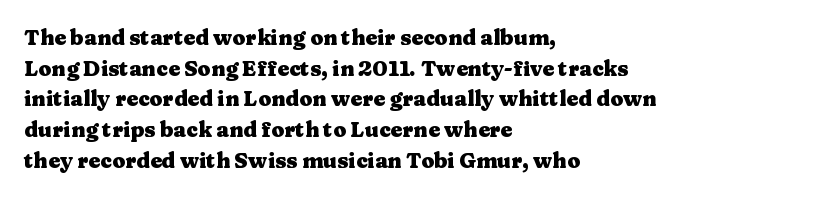
{"italic": "no", "bold": "yes", "underline": "no", "align": "left", "line_spacing": "normal", "line_spacing_ratio": 1.46, "letter_spacing": "normal", "letter_spacing_em": 0.0, "glyph_px": 21}
